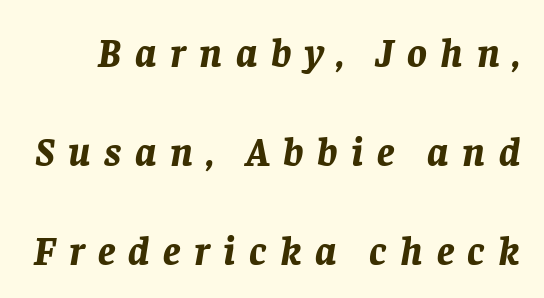
The image shows 41 px bold type, italic (leaning right); set loose line spacing (2.41x), unusually wide letter spacing (+0.33 em), not underlined; low stroke contrast and a large x-height.
